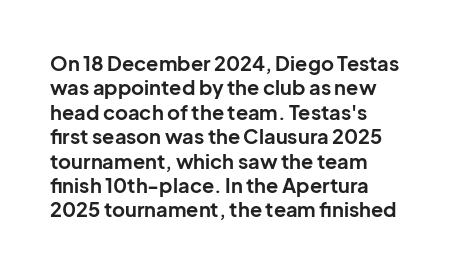
Q: Is the text bold? A: Yes.
Q: Is the text italic (slanted)? A: No, it is upright.
Q: Is the text underlined? A: No.
Q: How is the paragraph aligned? A: Left-aligned.
Q: Is the spacing between letters normal or unusually wide? A: Normal.
